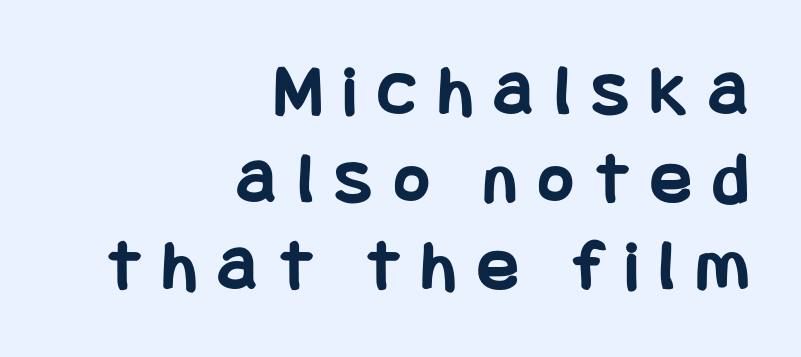
The image shows 75 px bold, condensed sans-serif type, upright; set right-aligned, line spacing 1.17x, unusually wide letter spacing (+0.3 em), not underlined; low stroke contrast and a large x-height.
